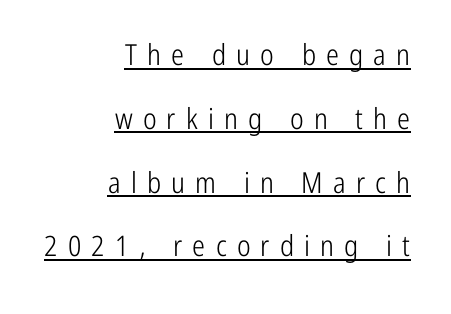
Q: Is the text bold? A: No.
Q: Is the text italic (slanted)? A: No, it is upright.
Q: Is the typeface a serif or a sans-serif typeface? A: Sans-serif.
Q: Is the text underlined? A: Yes.
Q: How is the paragraph aligned? A: Right-aligned.
Q: Is the spacing between letters normal or unusually wide? A: Unusually wide.
Q: Is the spacing between lines tight, normal or loose? A: Loose.
Q: Width (condensed, normal, or wide)? A: Condensed.
Q: Stroke contrast? A: Low.
Q: x-height? A: Medium.
Q: Monospaced? A: No.
